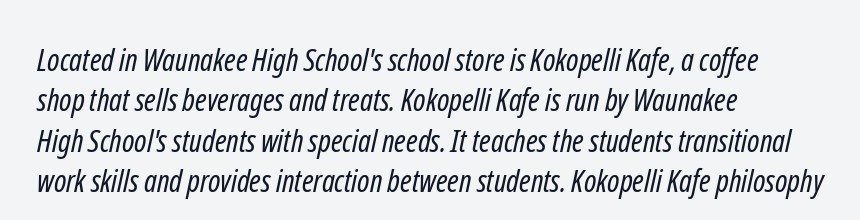
The image shows 31 px regular-weight, condensed sans-serif type; set left-aligned, normal line spacing (1.3x), normal letter spacing, not underlined; low stroke contrast and a medium x-height.
